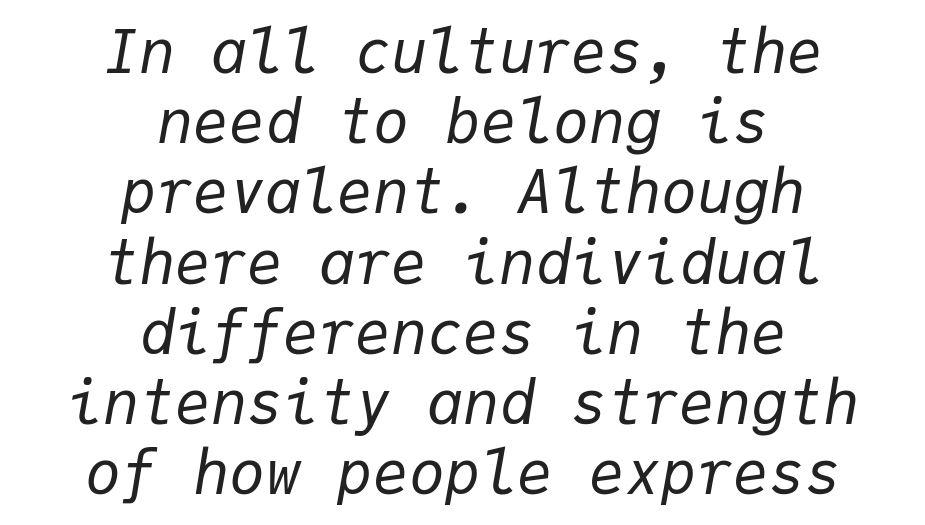
Where is the straight margin? There isn't one; the lines are centered. Monospaced: the letters line up in strict vertical columns. Anything drawn beneath the words? Only blank space. Caption: standard tracking, unaltered. Is the type slanted? Yes — the strokes lean at a clear angle. Heft: none added — not bold.
